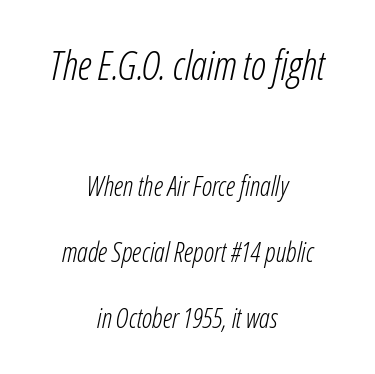
The image shows 40 px light, condensed type, italic (leaning right); set centered, loose line spacing (2.45x), normal letter spacing, not underlined; the first (top) block is 1.48x larger; low stroke contrast and a medium x-height.
